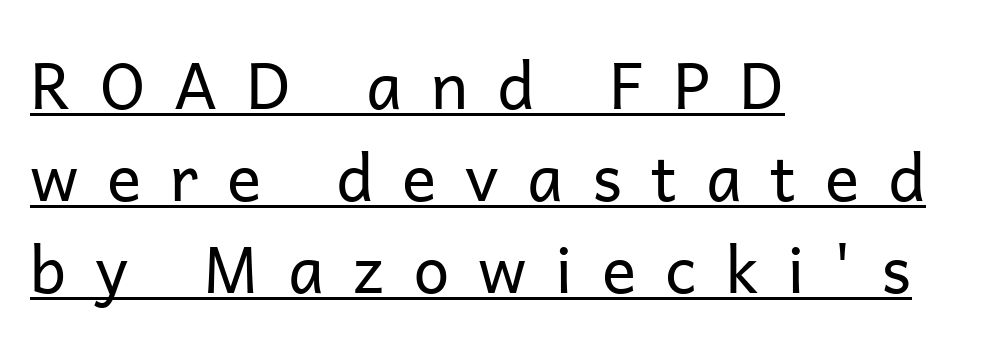
The image shows 64 px regular-weight sans-serif type, upright; set left-aligned, normal line spacing (1.44x), unusually wide letter spacing (+0.45 em), underlined; low stroke contrast and a medium x-height.
